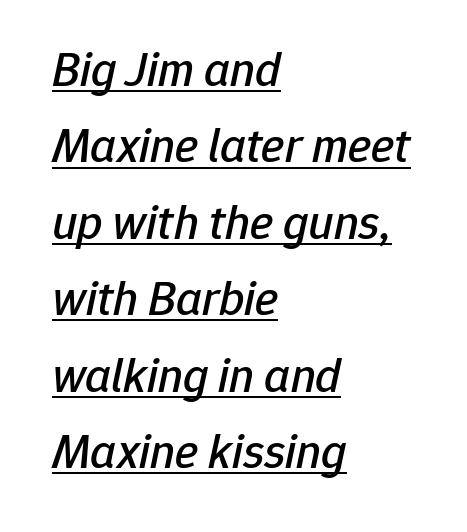
The image shows 49 px text type, italic (leaning right); set left-aligned, normal line spacing (1.56x), normal letter spacing, underlined; low stroke contrast and a medium x-height.
